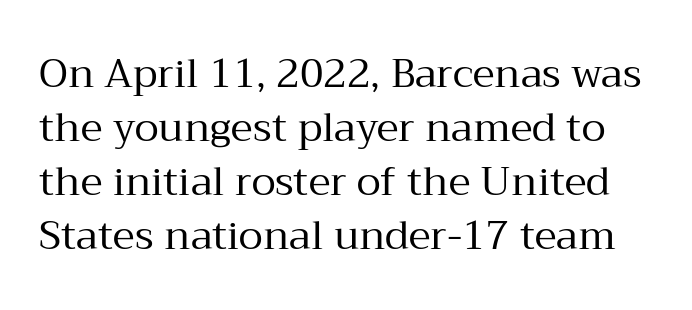
The image shows 40 px regular-weight serif type, upright; set normal line spacing (1.35x), normal letter spacing, not underlined; medium stroke contrast and a medium x-height.
